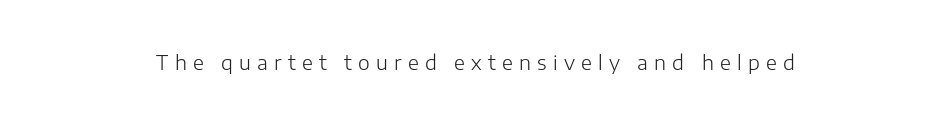
The letters stand upright; this is a roman face. This rendering features lettering with no underline. Stems and bowls with no extra thickness — not bold. Every row of glyphs is offset so its center matches the block's center. Spacing between characters has been opened up far beyond the box default.
